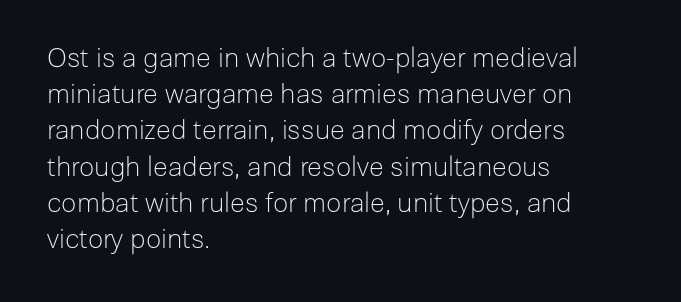
Q: Is the text bold? A: No.
Q: Is the text italic (slanted)? A: No, it is upright.
Q: Is the text underlined? A: No.
Q: How is the paragraph aligned? A: Left-aligned.
Q: Is the spacing between letters normal or unusually wide? A: Normal.
Q: Is the spacing between lines tight, normal or loose? A: Normal.
